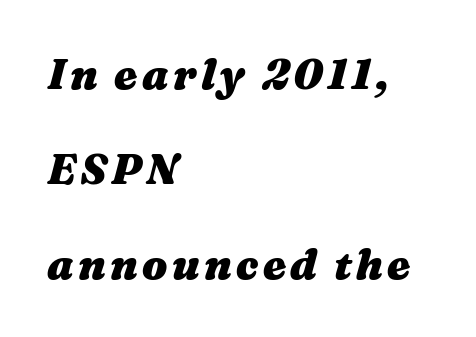
Every row of glyphs begins at an identical x-position on the left. Emphasis by weight is at full strength: bold. The space between consecutive lines is lavish. The face used here is proportionally spaced, like ordinary book or web type. It's the slanting kind of type.
